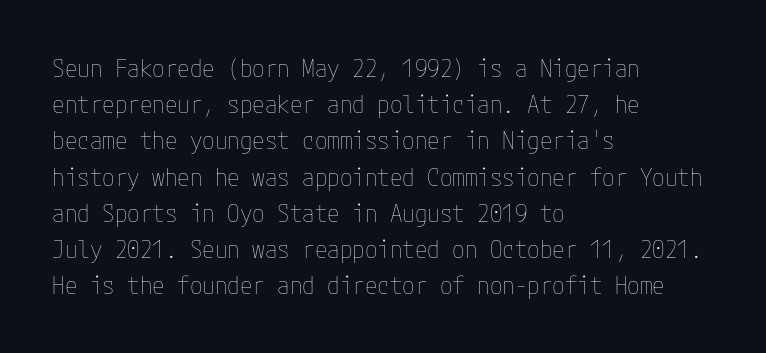
{"italic": "no", "bold": "no", "underline": "no", "align": "left", "line_spacing": "normal", "line_spacing_ratio": 1.45, "letter_spacing": "normal", "letter_spacing_em": 0.0, "glyph_px": 25}
